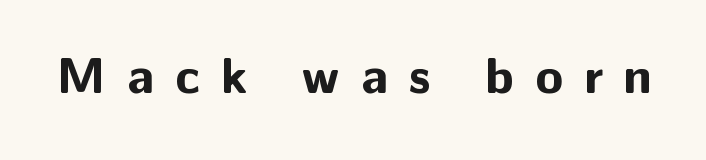
Q: Is the text bold? A: Yes.
Q: Is the text italic (slanted)? A: No, it is upright.
Q: Is the typeface a serif or a sans-serif typeface? A: Sans-serif.
Q: Is the text underlined? A: No.
Q: Is the spacing between letters normal or unusually wide? A: Unusually wide.
Q: Width (condensed, normal, or wide)? A: Normal.
Q: Stroke contrast? A: Low.
Q: x-height? A: Medium.
Q: Monospaced? A: No.
